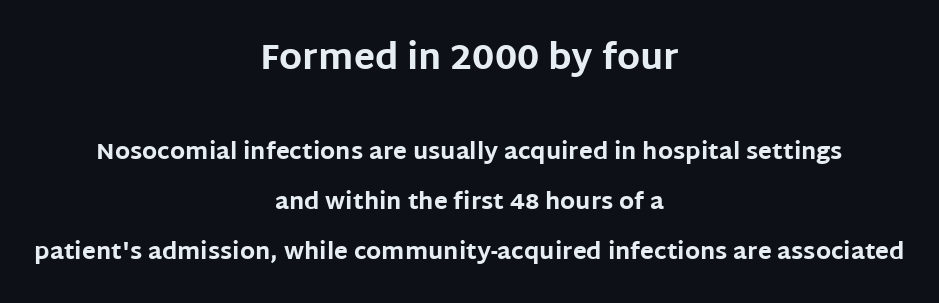
Top chunk: large. Bottom chunk: small. Whoever set this chose breathing room over compactness in the vertical rhythm. Compared with typical body copy, the letter spacing here is the same. In CSS terms this would be text-align: center. This sample uses an upright cut, with every glyph sitting square on the baseline. The letters advance in unequal steps, a hallmark of proportional type.
